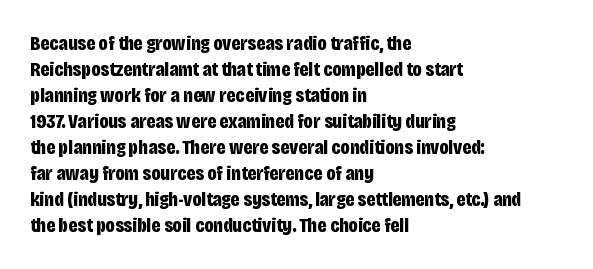
The image shows 21 px bold type, upright; set left-aligned, line spacing 1.24x, normal letter spacing, not underlined.
